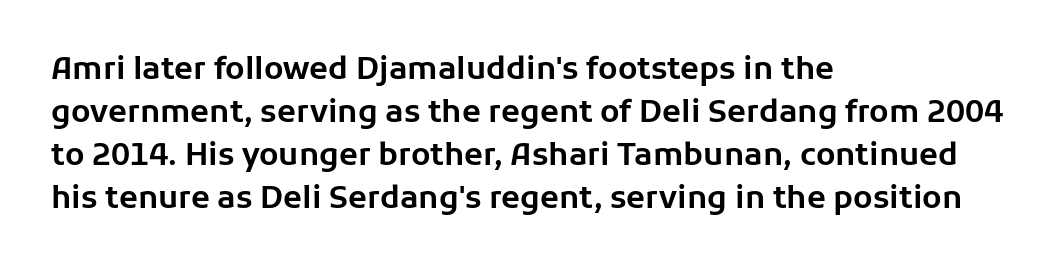
Is this a fixed-width face? No — the glyphs have proportional, varying widths. If you drew a line through each stem, it would be perfectly vertical. In terms of letterspacing, this is plain default setting. These lines are set flush left with a ragged right edge. Descender tails drop into unmarked territory.
